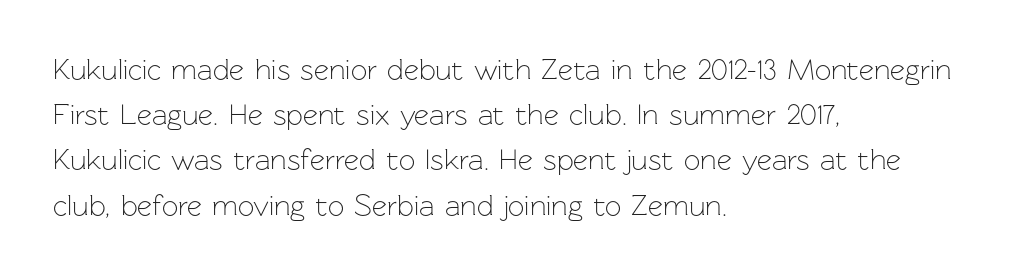
{"serif": "no", "italic": "no", "bold": "no", "weight": "light", "width": "normal", "stroke_contrast": "low", "x_height": "medium", "monospaced": "no", "underline": "no", "align": "left", "line_spacing": "normal", "line_spacing_ratio": 1.56, "letter_spacing": "normal", "letter_spacing_em": 0.0, "glyph_px": 29}
